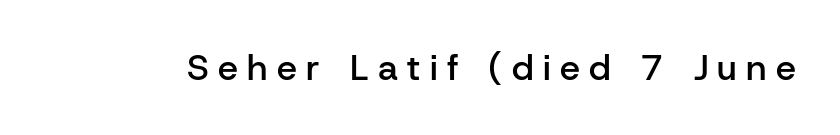
{"serif": "no", "italic": "no", "bold": "semi", "weight": "semibold", "width": "normal", "stroke_contrast": "low", "x_height": "medium", "monospaced": "no", "underline": "no", "letter_spacing": "wide", "letter_spacing_em": 0.26, "glyph_px": 36}
